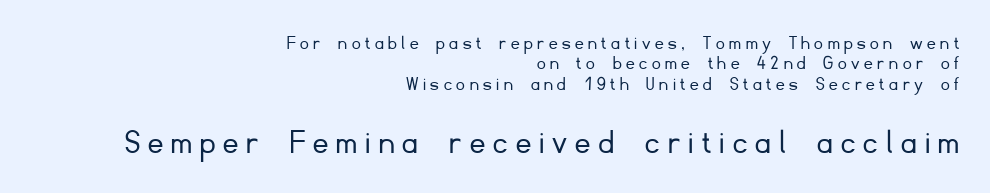
Descenders hang freely into open space. The passage shown is not bold in any degree. The more generous point size was reserved for the lower chunk. Proportional: the letters do not fall into vertical columns. Very little white space separates one row of letters from the next. This is sans-serif lettering, the kind often seen on screens and signage.
